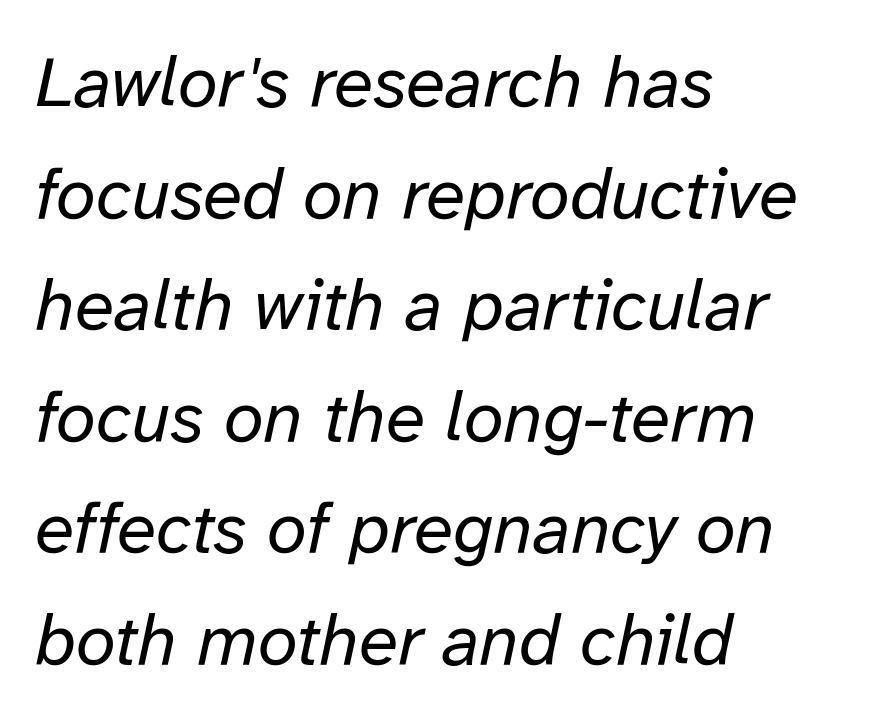
Q: Is the text bold? A: No.
Q: Is the text italic (slanted)? A: Yes, it leans right by about 12 degrees.
Q: Is the text underlined? A: No.
Q: How is the paragraph aligned? A: Left-aligned.
Q: Is the spacing between letters normal or unusually wide? A: Normal.
Q: Is the spacing between lines tight, normal or loose? A: Normal.
Q: Width (condensed, normal, or wide)? A: Normal.
Q: Stroke contrast? A: Low.
Q: x-height? A: Medium.
Q: Monospaced? A: No.
